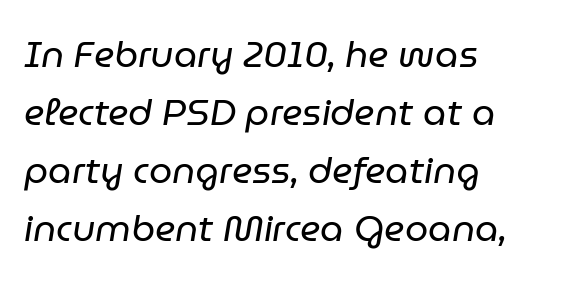
Is there much room between lines? A standard amount, neither cramped nor airy. Caption: multi-line text, flush left, ragged right. Observe the ordinary spacing: letters are neighbours, not strangers. Rule under the text: the space is simply empty. Emphasis-style slanted type is in use. Unbolded letterforms with no extra heft.
